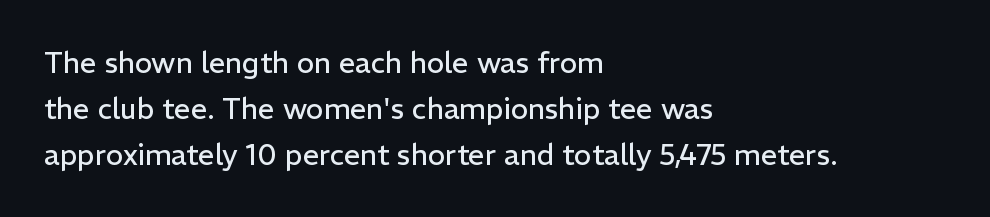
Q: Is the text bold? A: No.
Q: Is the text italic (slanted)? A: No, it is upright.
Q: Is the typeface a serif or a sans-serif typeface? A: Sans-serif.
Q: Is the text underlined? A: No.
Q: How is the paragraph aligned? A: Left-aligned.
Q: Is the spacing between letters normal or unusually wide? A: Normal.
Q: Is the spacing between lines tight, normal or loose? A: Normal.
Q: Width (condensed, normal, or wide)? A: Normal.
Q: Stroke contrast? A: Low.
Q: x-height? A: Medium.
Q: Monospaced? A: No.
